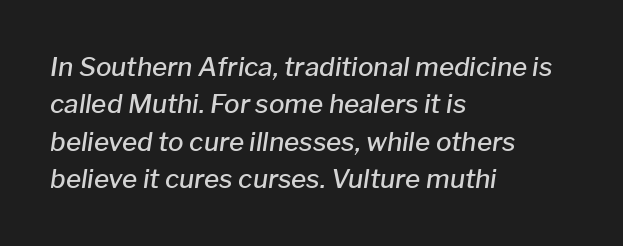
{"italic": "yes", "lean": "right", "slant_degrees": 8, "bold": "semi", "underline": "no", "align": "left", "line_spacing": "normal", "line_spacing_ratio": 1.44, "letter_spacing": "normal", "letter_spacing_em": 0.0, "glyph_px": 26}
